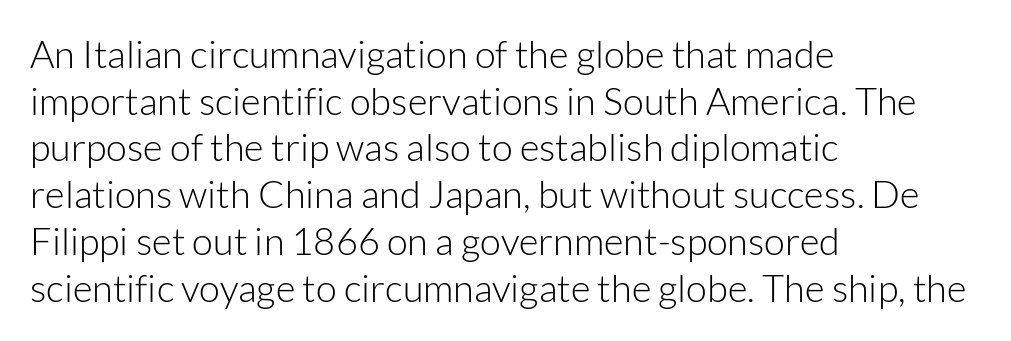
{"serif": "no", "italic": "no", "bold": "no", "weight": "light", "width": "normal", "stroke_contrast": "low", "x_height": "medium", "monospaced": "no", "underline": "no", "align": "left", "line_spacing_ratio": 1.23, "letter_spacing": "normal", "letter_spacing_em": 0.0, "glyph_px": 38}
